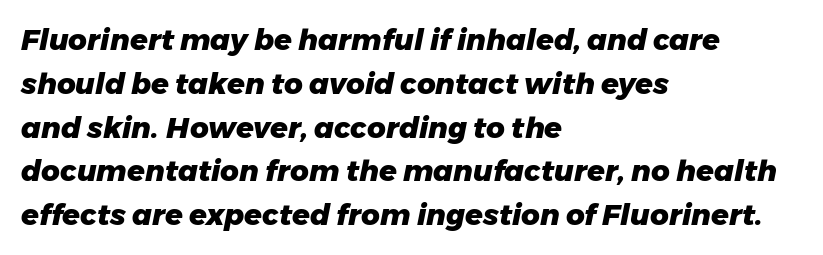
Q: Is the text bold? A: Yes.
Q: Is the text italic (slanted)? A: Yes, it leans right by about 11 degrees.
Q: Is the text underlined? A: No.
Q: How is the paragraph aligned? A: Left-aligned.
Q: Is the spacing between letters normal or unusually wide? A: Normal.
Q: Is the spacing between lines tight, normal or loose? A: Normal.
Q: Width (condensed, normal, or wide)? A: Normal.
Q: Stroke contrast? A: Low.
Q: x-height? A: Medium.
Q: Monospaced? A: No.
